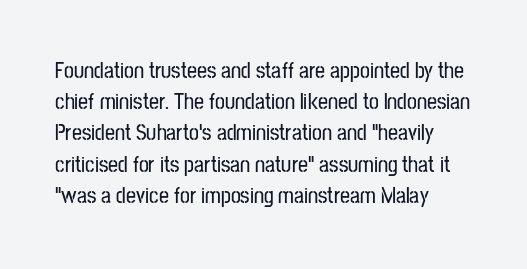
The image shows 22 px text type, upright; set left-aligned, normal line spacing (1.42x), normal letter spacing, not underlined.
